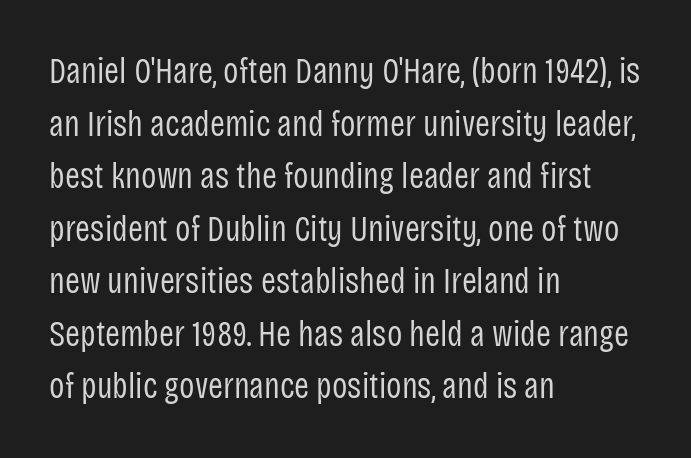
{"serif": "no", "italic": "no", "bold": "no", "weight": "regular", "width": "condensed", "stroke_contrast": "low", "x_height": "large", "monospaced": "no", "underline": "no", "align": "left", "line_spacing": "normal", "line_spacing_ratio": 1.46, "letter_spacing": "normal", "letter_spacing_em": 0.0, "glyph_px": 36}
